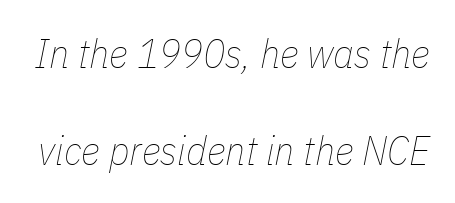
The image shows 41 px thin, condensed type, italic (leaning right); set loose line spacing (2.37x), normal letter spacing, not underlined; low stroke contrast and a medium x-height.
